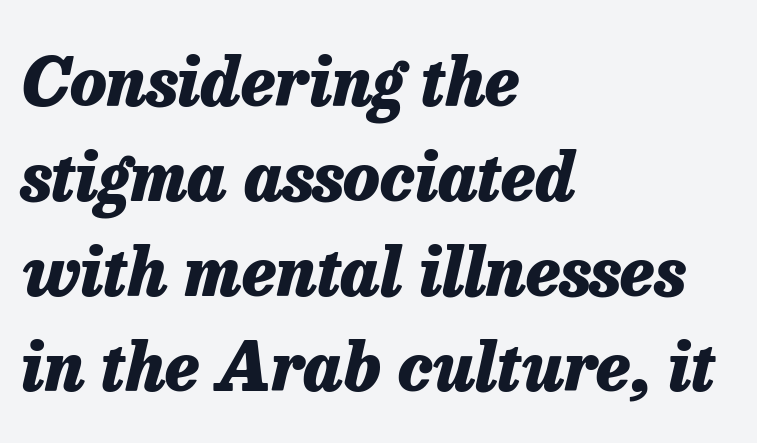
Q: Is the text bold? A: Yes.
Q: Is the text italic (slanted)? A: Yes, it leans right by about 13 degrees.
Q: Is the text underlined? A: No.
Q: How is the paragraph aligned? A: Left-aligned.
Q: Is the spacing between letters normal or unusually wide? A: Normal.
Q: Is the spacing between lines tight, normal or loose? A: Normal.
Q: Width (condensed, normal, or wide)? A: Normal.
Q: Stroke contrast? A: Low.
Q: x-height? A: Medium.
Q: Monospaced? A: No.
